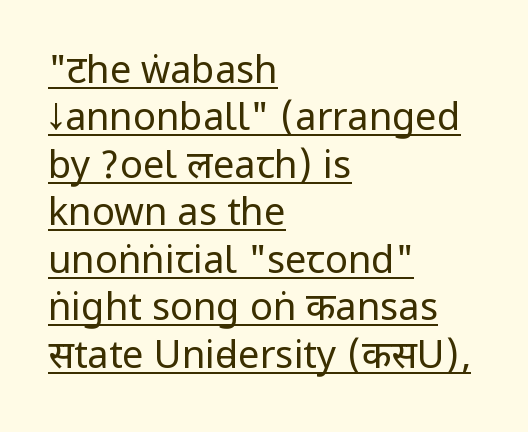
{"serif": "no", "italic": "no", "bold": "no", "weight": "regular", "width": "condensed", "stroke_contrast": "low", "underline": "yes", "align": "left", "line_spacing": "normal", "line_spacing_ratio": 1.25, "letter_spacing": "normal", "letter_spacing_em": 0.0, "glyph_px": 38}
